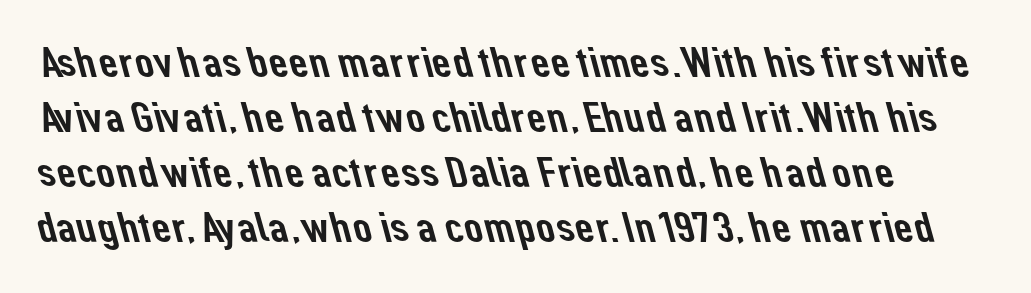
{"serif": "no", "width": "normal", "stroke_contrast": "low", "x_height": "medium", "monospaced": "no", "underline": "no", "line_spacing": "normal", "line_spacing_ratio": 1.31, "letter_spacing": "normal", "letter_spacing_em": 0.0, "glyph_px": 42}
